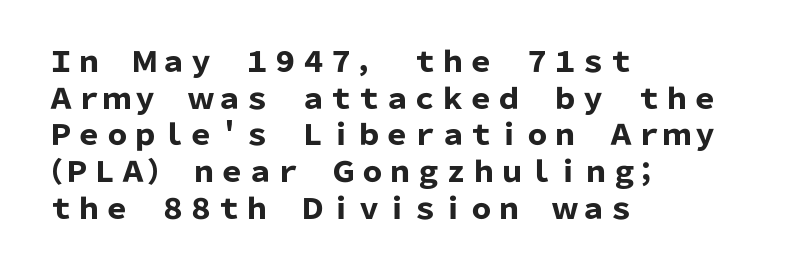
The image shows 28 px heavy sans-serif type, upright; set left-aligned, normal line spacing (1.31x), normal letter spacing, not underlined; low stroke contrast and a medium x-height.
